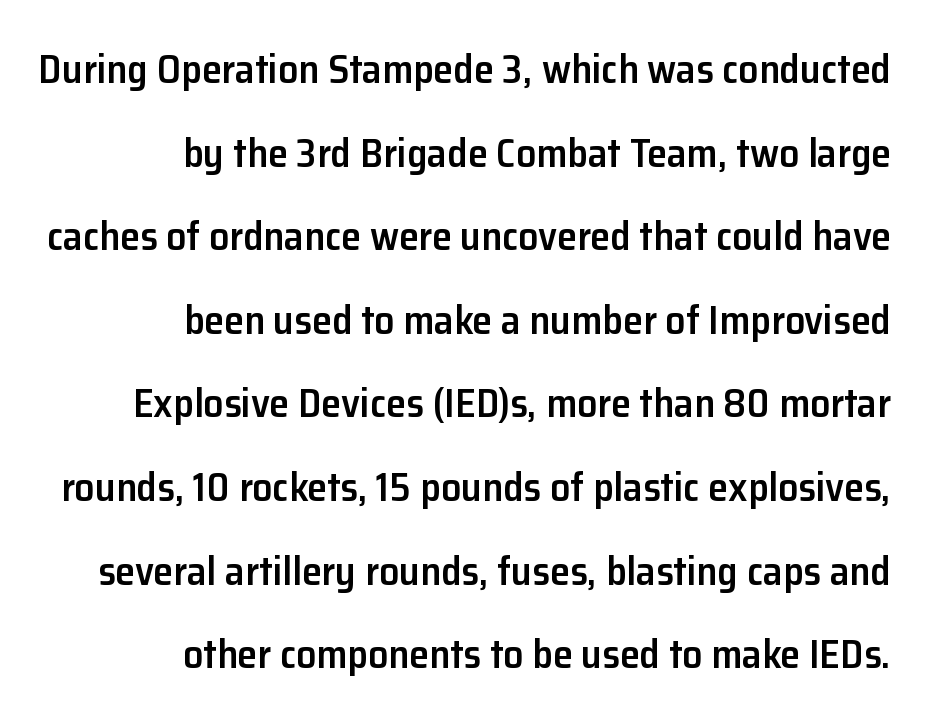
The image shows 40 px semibold sans-serif type, upright; set right-aligned, loose line spacing (2.09x), normal letter spacing, not underlined; low stroke contrast and a medium x-height.
